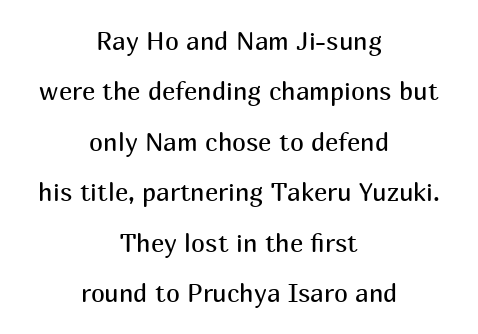
{"italic": "no", "bold": "no", "underline": "no", "align": "center", "line_spacing": "loose", "line_spacing_ratio": 2.02, "letter_spacing": "normal", "letter_spacing_em": 0.0, "glyph_px": 25}
